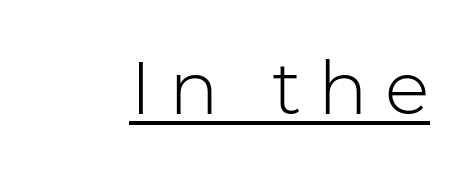
Each line of the rendering has a horizontal stroke beneath the glyphs. It's the straight-up-and-down kind of type. Proportional: the letters do not fall into vertical columns. Counters stay open thanks to moderate or lighter strokes. The tracking jumps out immediately: characters are airy and widely separated. The characters display no serif detailing; their extremities are plain.
